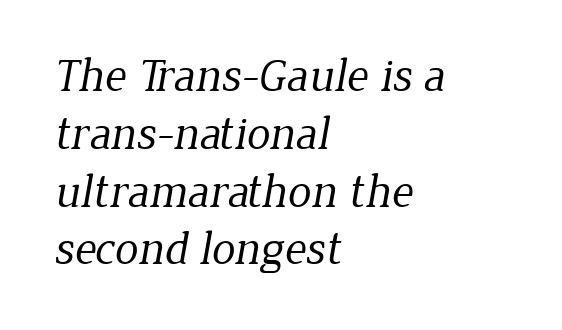
Q: Is the text bold? A: No.
Q: Is the typeface a serif or a sans-serif typeface? A: Serif.
Q: Is the text underlined? A: No.
Q: How is the paragraph aligned? A: Left-aligned.
Q: Is the spacing between letters normal or unusually wide? A: Normal.
Q: Width (condensed, normal, or wide)? A: Normal.
Q: Stroke contrast? A: Low.
Q: x-height? A: Medium.
Q: Monospaced? A: No.
